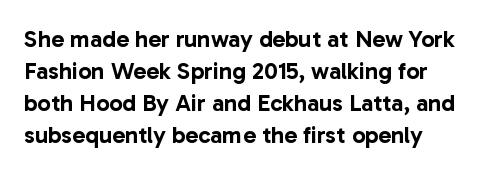
Does the leading feel generous? No, just average. It's the straight-up-and-down kind of type. Look at the tracking — it's just the regular setting, nothing added. Decoration check: the copy has no underline.
